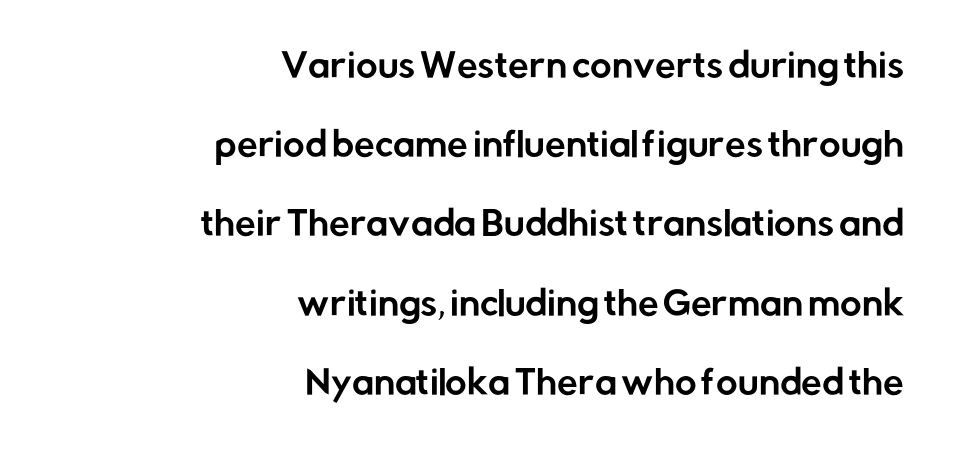
Compared with a flush-left layout, this one pins lines to the opposite, right side. A typesetter would call this leading open, well beyond the default. Plain, unruled lines of type. Is this a fixed-width face? No — the glyphs have proportional, varying widths.
